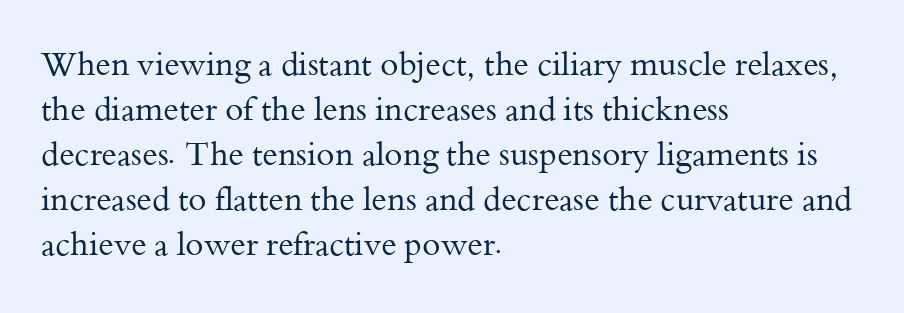
{"serif": "yes", "italic": "no", "bold": "no", "weight": "regular", "width": "normal", "stroke_contrast": "medium", "x_height": "small", "monospaced": "no", "underline": "no", "align": "left", "line_spacing": "normal", "line_spacing_ratio": 1.36, "letter_spacing": "normal", "letter_spacing_em": 0.0, "glyph_px": 33}
